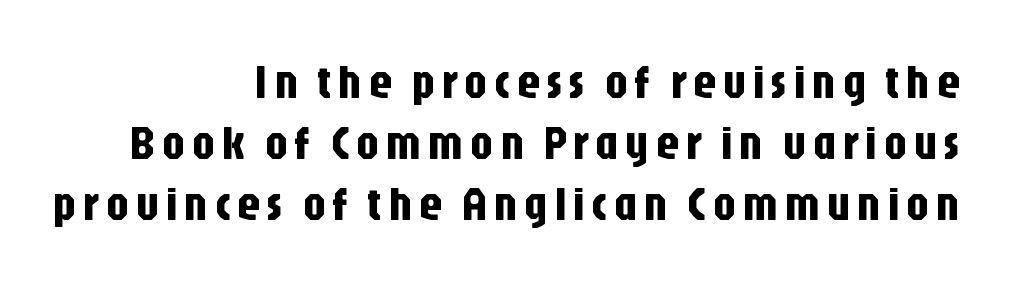
{"serif": "no", "italic": "no", "width": "condensed", "stroke_contrast": "low", "x_height": "large", "monospaced": "no", "underline": "no", "align": "right", "line_spacing": "normal", "line_spacing_ratio": 1.3, "glyph_px": 47}
